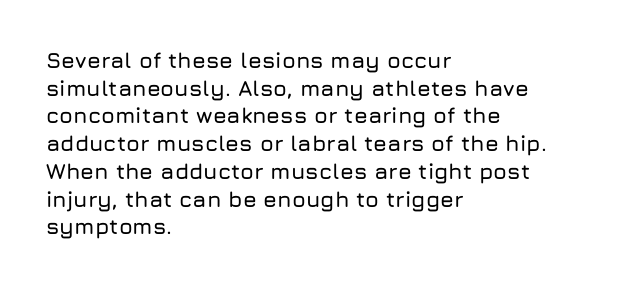
{"italic": "no", "underline": "no", "align": "left", "line_spacing": "normal", "line_spacing_ratio": 1.26, "letter_spacing": "normal", "letter_spacing_em": 0.0, "glyph_px": 22}
